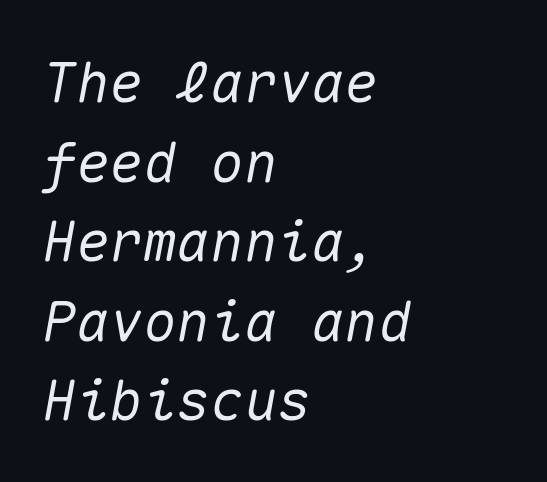
Q: Is the text italic (slanted)? A: Yes, it leans right by about 10 degrees.
Q: Is the text underlined? A: No.
Q: How is the paragraph aligned? A: Left-aligned.
Q: Is the spacing between letters normal or unusually wide? A: Normal.
Q: Is the spacing between lines tight, normal or loose? A: Normal.
Q: Width (condensed, normal, or wide)? A: Normal.
Q: Stroke contrast? A: Medium.
Q: x-height? A: Medium.
Q: Monospaced? A: Yes.
